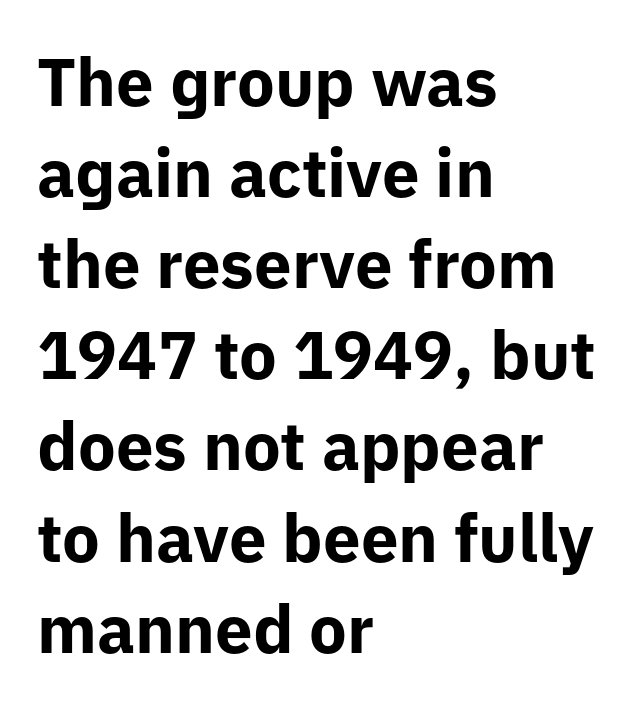
{"serif": "no", "italic": "no", "bold": "yes", "weight": "bold", "width": "normal", "stroke_contrast": "low", "x_height": "medium", "monospaced": "no", "underline": "no", "align": "left", "line_spacing": "normal", "line_spacing_ratio": 1.36, "letter_spacing": "normal", "letter_spacing_em": 0.0, "glyph_px": 67}
